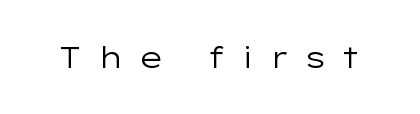
Q: Is the text bold? A: No.
Q: Is the text italic (slanted)? A: No, it is upright.
Q: Is the typeface a serif or a sans-serif typeface? A: Sans-serif.
Q: Is the text underlined? A: No.
Q: Is the spacing between letters normal or unusually wide? A: Unusually wide.
Q: Width (condensed, normal, or wide)? A: Wide.
Q: Stroke contrast? A: Low.
Q: x-height? A: Medium.
Q: Monospaced? A: No.
